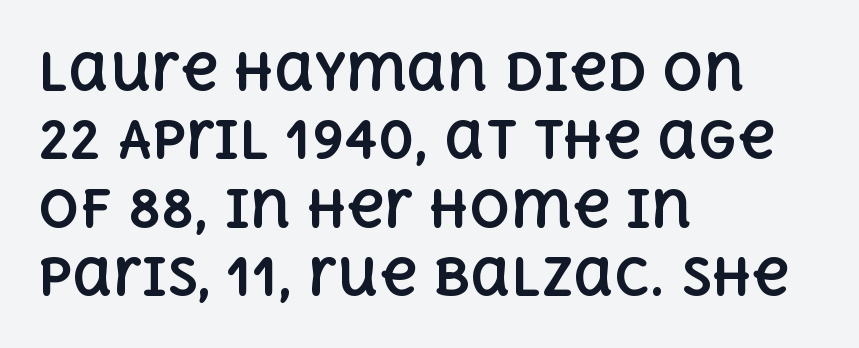
Here the designer chose a conventional face with non-uniform glyph widths. The letterforms sit shoulder to shoulder at normal distance. Italic? Not at all — the glyphs are vertical. If you measured baseline to baseline, you'd find a middling distance. Compared with a centered layout, this one pins lines to the left instead. As a designer I'd log this as weight 700, bold.
